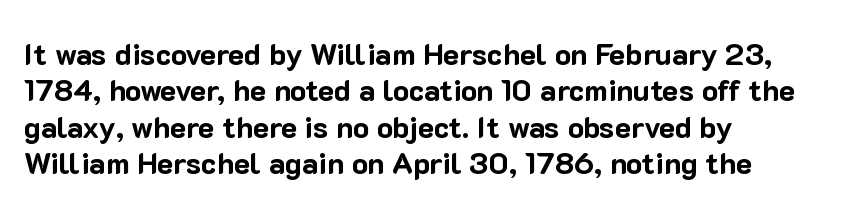
The image shows 30 px bold sans-serif type, upright; set left-aligned, line spacing 1.21x, normal letter spacing, not underlined; low stroke contrast and a medium x-height.
